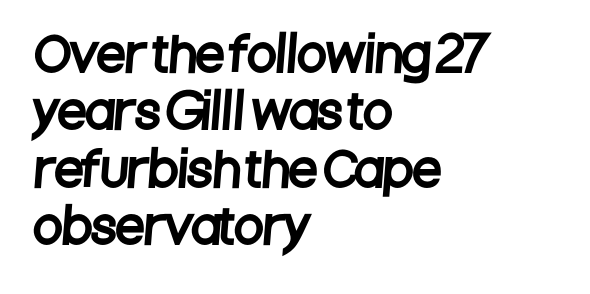
Type style note: lacks serifs. The face used here is proportionally spaced, like ordinary book or web type. Reading down the block, your eye returns to a fixed left position each line. Descenders are the only things crossing below the line. The tracking reads as untouched default to a designer's eye.
